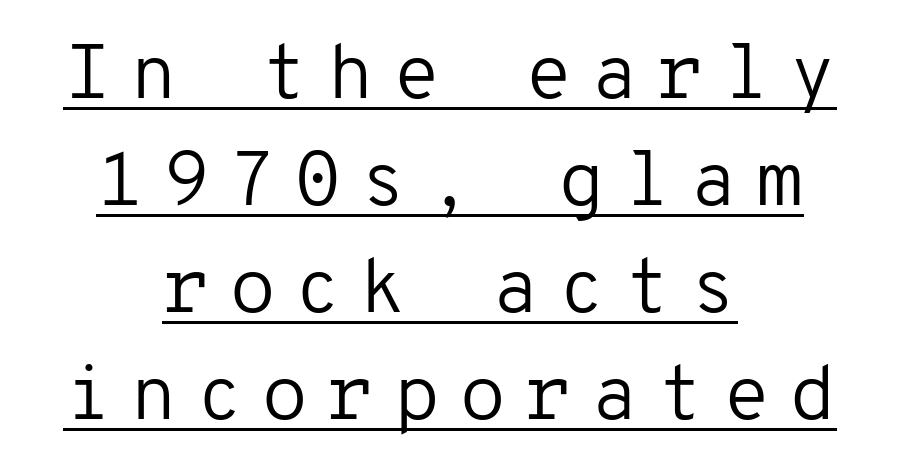
{"serif": "no", "italic": "no", "bold": "no", "weight": "regular", "width": "normal", "stroke_contrast": "low", "x_height": "medium", "monospaced": "yes", "underline": "yes", "align": "center", "line_spacing": "normal", "line_spacing_ratio": 1.39, "letter_spacing": "wide", "letter_spacing_em": 0.24, "glyph_px": 77}
